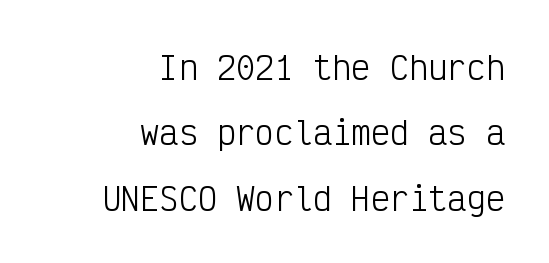
Q: Is the text bold? A: No.
Q: Is the text italic (slanted)? A: No, it is upright.
Q: Is the typeface a serif or a sans-serif typeface? A: Sans-serif.
Q: Is the text underlined? A: No.
Q: How is the paragraph aligned? A: Right-aligned.
Q: Is the spacing between letters normal or unusually wide? A: Normal.
Q: Is the spacing between lines tight, normal or loose? A: Loose.
Q: Width (condensed, normal, or wide)? A: Condensed.
Q: Stroke contrast? A: Low.
Q: x-height? A: Medium.
Q: Monospaced? A: Yes.
